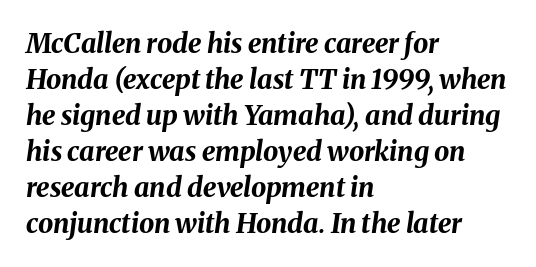
Q: Is the text bold? A: Yes.
Q: Is the text italic (slanted)? A: Yes, it leans right by about 8 degrees.
Q: Is the text underlined? A: No.
Q: How is the paragraph aligned? A: Left-aligned.
Q: Is the spacing between letters normal or unusually wide? A: Normal.
Q: Is the spacing between lines tight, normal or loose? A: Normal.
